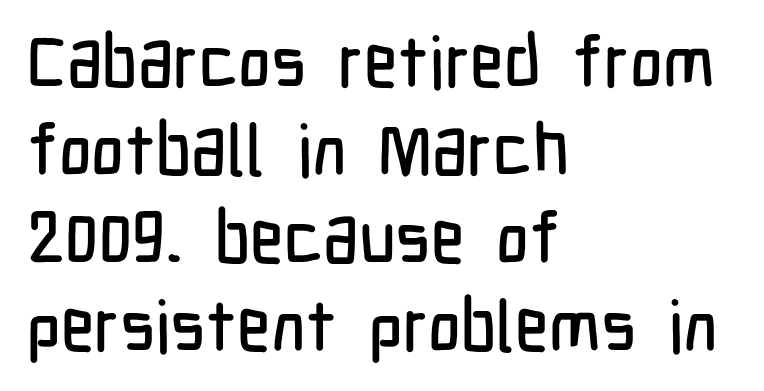
Q: Is the text italic (slanted)? A: No, it is upright.
Q: Is the typeface a serif or a sans-serif typeface? A: Sans-serif.
Q: Is the text underlined? A: No.
Q: How is the paragraph aligned? A: Left-aligned.
Q: Is the spacing between letters normal or unusually wide? A: Normal.
Q: Width (condensed, normal, or wide)? A: Condensed.
Q: Stroke contrast? A: Low.
Q: x-height? A: Medium.
Q: Monospaced? A: No.
